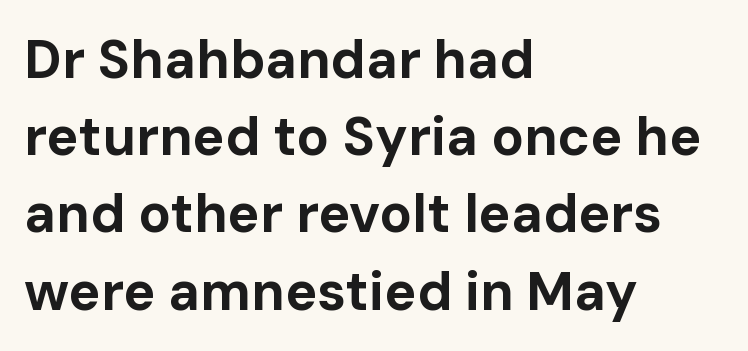
To sum up the face: it is a sans, with no serifs. Leftover space on each line is placed entirely after the last word. Notice how descenders clear the ascenders below comfortably — that's standard leading. The lettering holds an erect, upright posture throughout. The characters look thick and weighty, a clear bold.
